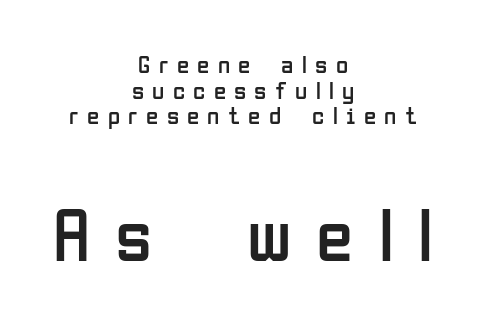
The image shows 76 px regular-weight, condensed sans-serif type, upright; set centered, tight line spacing (1.03x), unusually wide letter spacing (+0.33 em), not underlined; the second (bottom) block is 3.04x larger; low stroke contrast and a medium x-height.
